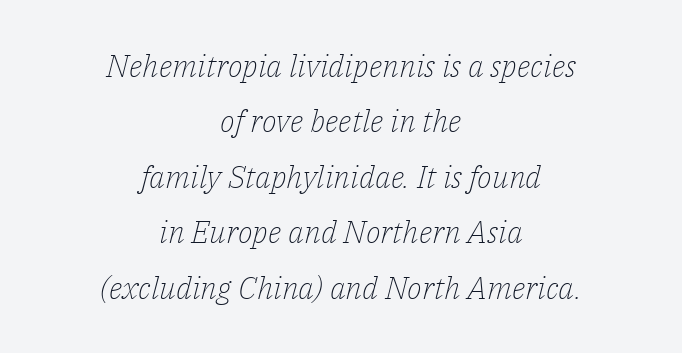
The designer went with a serif here, giving each stem small feet. You could not count columns in this text — the font is proportionally spaced. This sample is center-justified, so both line endings float freely. Observe the lean: these are italic letterforms. Tracking here is standard; glyphs follow each other at the usual distance. Each stroke keeps to a modest, everyday thickness or less.
